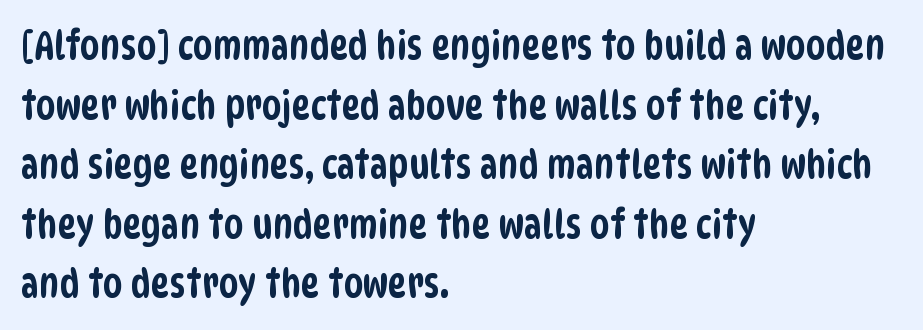
The image shows 40 px condensed sans-serif type; set left-aligned, normal line spacing (1.49x), normal letter spacing, not underlined; low stroke contrast and a large x-height.
